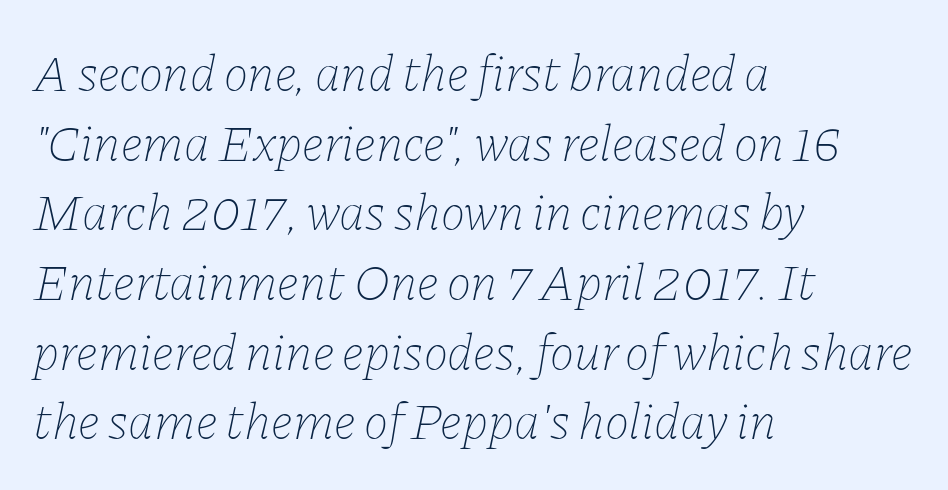
Q: Is the text bold? A: No.
Q: Is the text italic (slanted)? A: Yes, it leans right by about 11 degrees.
Q: Is the text underlined? A: No.
Q: How is the paragraph aligned? A: Left-aligned.
Q: Is the spacing between letters normal or unusually wide? A: Normal.
Q: Is the spacing between lines tight, normal or loose? A: Normal.
Q: Width (condensed, normal, or wide)? A: Normal.
Q: Stroke contrast? A: Low.
Q: x-height? A: Medium.
Q: Monospaced? A: No.
